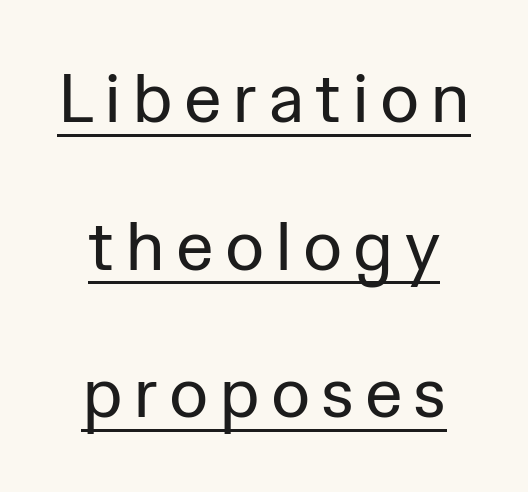
{"serif": "no", "italic": "no", "bold": "no", "weight": "regular", "width": "normal", "stroke_contrast": "low", "x_height": "medium", "monospaced": "no", "underline": "yes", "line_spacing": "loose", "line_spacing_ratio": 2.17, "glyph_px": 68}
